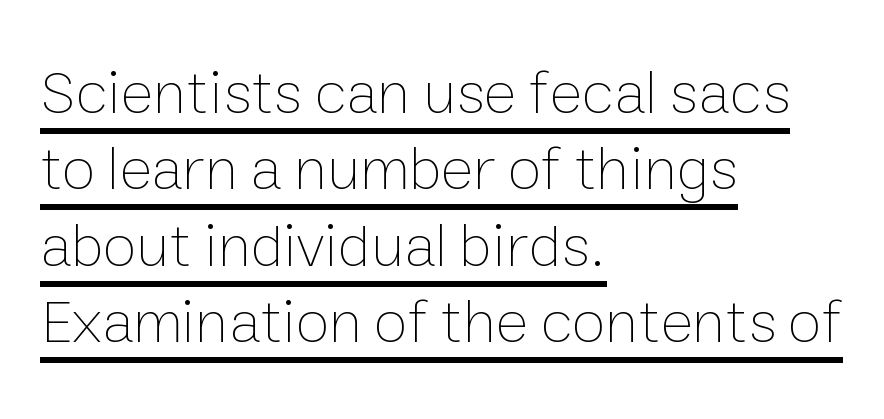
Q: Is the text bold? A: No.
Q: Is the text italic (slanted)? A: No, it is upright.
Q: Is the text underlined? A: Yes.
Q: How is the paragraph aligned? A: Left-aligned.
Q: Is the spacing between letters normal or unusually wide? A: Normal.
Q: Width (condensed, normal, or wide)? A: Normal.
Q: Stroke contrast? A: Low.
Q: x-height? A: Medium.
Q: Monospaced? A: No.
